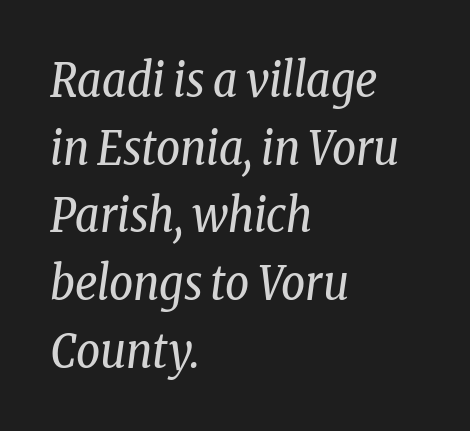
{"serif": "yes", "italic": "yes", "lean": "right", "slant_degrees": 8, "bold": "no", "weight": "regular", "width": "condensed", "stroke_contrast": "low", "x_height": "medium", "monospaced": "no", "underline": "no", "align": "left", "line_spacing": "normal", "line_spacing_ratio": 1.44, "letter_spacing": "normal", "letter_spacing_em": 0.0, "glyph_px": 47}
